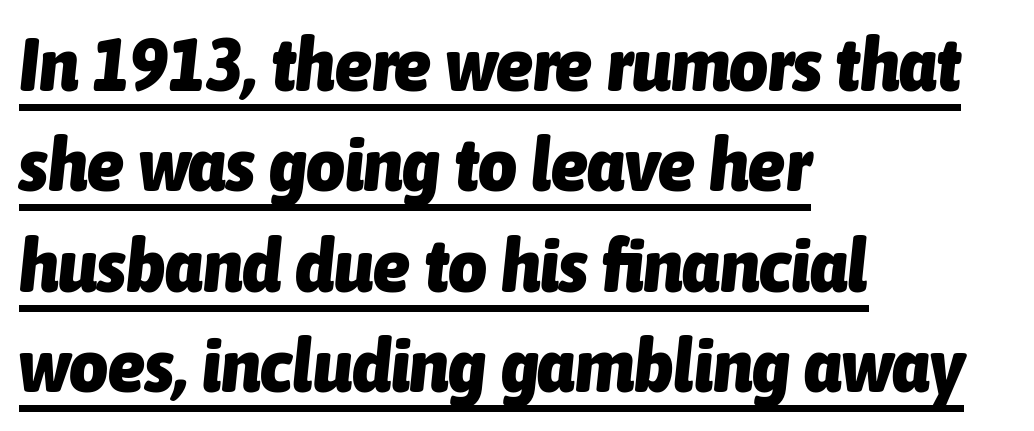
{"italic": "yes", "lean": "right", "slant_degrees": 6, "bold": "yes", "weight": "heavy", "width": "condensed", "stroke_contrast": "low", "x_height": "medium", "monospaced": "no", "underline": "yes", "align": "left", "line_spacing": "normal", "line_spacing_ratio": 1.34, "letter_spacing": "normal", "letter_spacing_em": 0.0, "glyph_px": 75}
